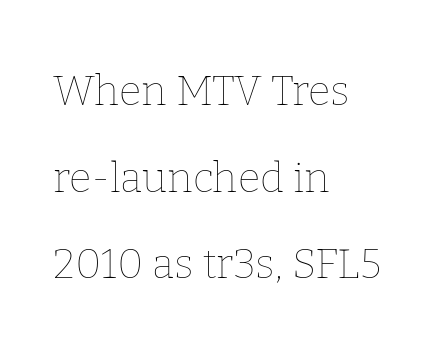
Unmarked baselines from the first word to the last. Short and long lines alike share a common starting point at left. No extra tracking has been applied to these lines. The axis of the letterforms is exactly vertical. Do the characters align in a grid? No, the font is proportional.
